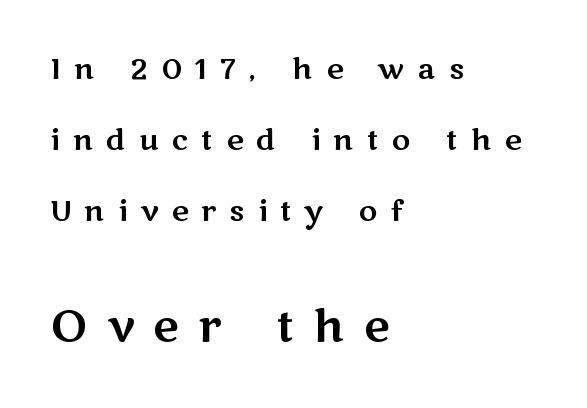
{"serif": "no", "italic": "no", "width": "wide", "stroke_contrast": "medium", "x_height": "medium", "monospaced": "no", "underline": "no", "align": "left", "line_spacing": "loose", "line_spacing_ratio": 2.44, "letter_spacing": "wide", "letter_spacing_em": 0.46, "larger_block": "second", "size_ratio": 1.52, "glyph_px": 44}
